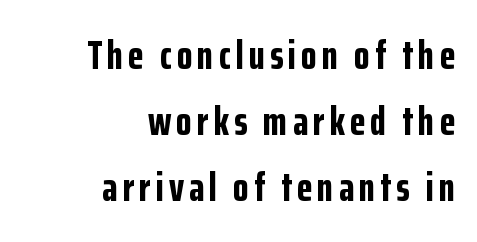
Quick note: not italic, upright. Heft: maximum for text — a bold. The space between consecutive lines is moderate. Reading down the block, your eye finds every line finishing at a fixed right position.
